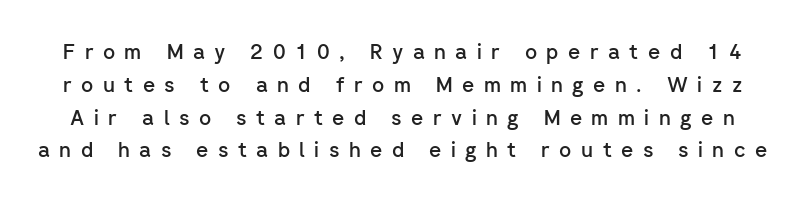
Stroke thickness is moderately raised; the sample reads as semibold. You could only call the tracking loose — the letters float apart. A typesetter would call this leading conventional body-copy spacing. Beneath every word, the page is bare.
